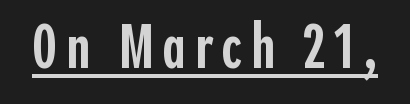
The characters display no serif detailing; their extremities are plain. Posture: upright roman. Students, this is semibold: more ink than regular, less than bold. The string is rendered with underlining switched on.
